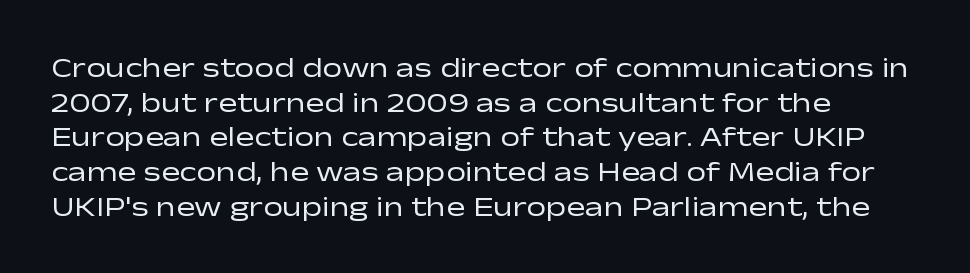
{"serif": "no", "italic": "no", "bold": "no", "weight": "regular", "width": "wide", "stroke_contrast": "low", "x_height": "medium", "monospaced": "no", "underline": "no", "align": "left", "line_spacing_ratio": 1.24, "letter_spacing": "normal", "letter_spacing_em": 0.0, "glyph_px": 28}
